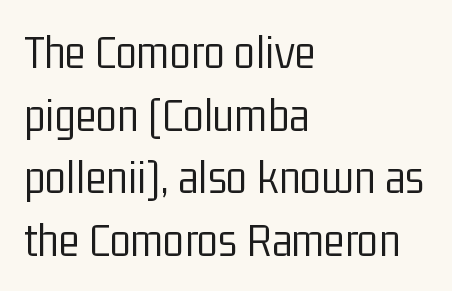
The image shows 49 px light, condensed sans-serif type, upright; set left-aligned, normal line spacing (1.28x), normal letter spacing, not underlined; low stroke contrast and a medium x-height.
